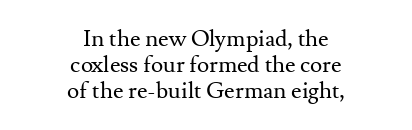
{"italic": "no", "bold": "no", "underline": "no", "align": "center", "line_spacing": "tight", "line_spacing_ratio": 1.13, "letter_spacing": "normal", "letter_spacing_em": 0.0, "glyph_px": 23}
